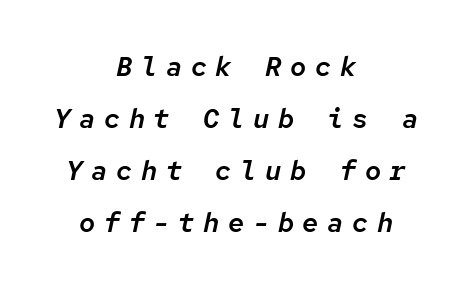
The image shows 27 px text type, italic (leaning right); set centered, loose line spacing (1.92x), unusually wide letter spacing (+0.32 em), not underlined.
